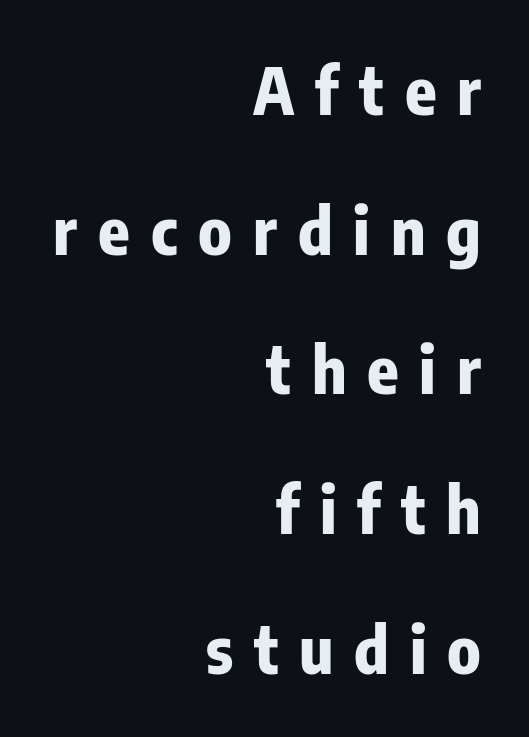
Successive baselines arrive slowly, with a big drop between each. What weight is shown? A full bold with thick strokes. The zone under the glyphs is completely vacant. There is plenty of visible air inserted between adjacent glyphs. The rendering uses natural spacing where letterforms have individual widths.
